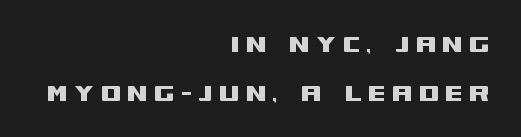
Q: Is the text italic (slanted)? A: No, it is upright.
Q: Is the typeface a serif or a sans-serif typeface? A: Sans-serif.
Q: Is the text underlined? A: No.
Q: How is the paragraph aligned? A: Right-aligned.
Q: Is the spacing between lines tight, normal or loose? A: Normal.
Q: Width (condensed, normal, or wide)? A: Wide.
Q: Stroke contrast? A: Medium.
Q: x-height? A: Large.
Q: Monospaced? A: No.
